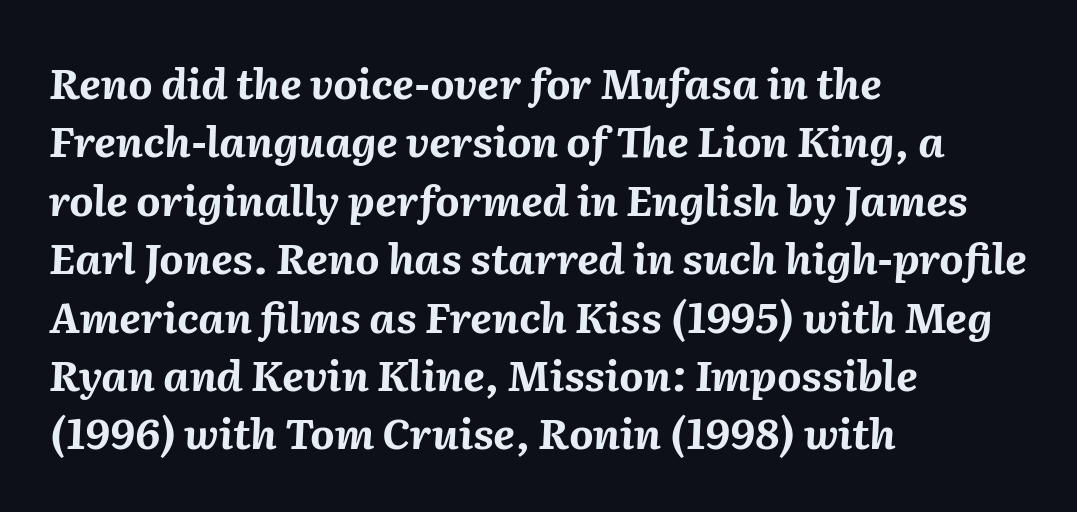
The letters are slanted; this is an italic face. Anything drawn beneath the words? Only blank space. The horizontal fit of the characters is conventional and even. Its strokes are broad and dark, the hallmark of bold type. Is there much room between lines? A standard amount, neither cramped nor airy.
